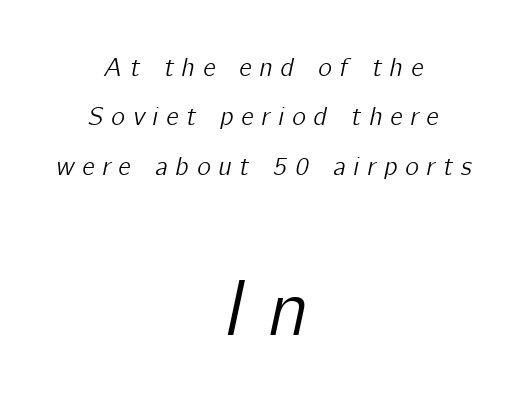
Bare-footed words on every line. Look at the tracking — it's clearly loosened, letters drifting apart. The rendering uses natural spacing where letterforms have individual widths. Horizontal bands of white between lines are thick stripes.
